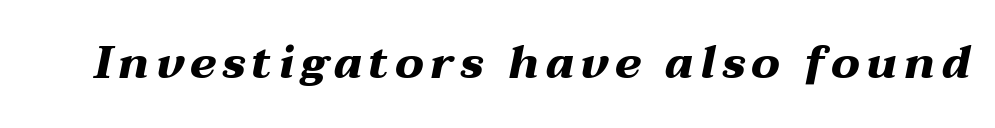
Varying glyph widths throughout — classic text-font behaviour. No word sits above an underline. The strokes are fattened all the way to bold. Slant detected: the letters are inclined.
